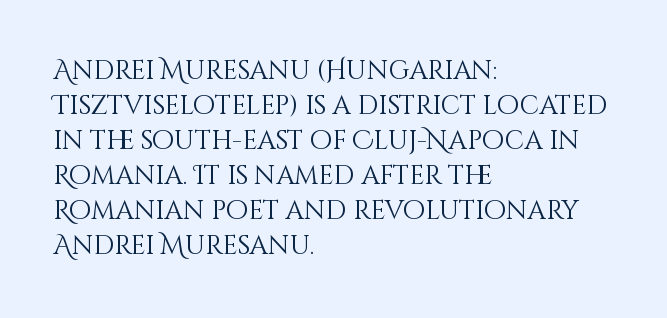
Q: Is the text bold? A: No.
Q: Is the text italic (slanted)? A: No, it is upright.
Q: Is the text underlined? A: No.
Q: How is the paragraph aligned? A: Left-aligned.
Q: Is the spacing between letters normal or unusually wide? A: Normal.
Q: Is the spacing between lines tight, normal or loose? A: Normal.
